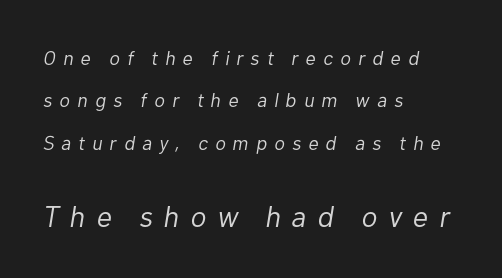
The image shows 30 px light type, italic (leaning right); set left-aligned, loose line spacing (2.12x), unusually wide letter spacing (+0.36 em), not underlined; the second (bottom) block is 1.5x larger; low stroke contrast and a medium x-height.
